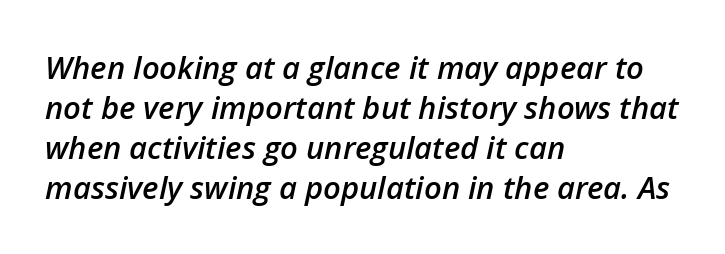
The type is set solid horizontally, with unmodified tracking. The face used here is a semibold: visibly heavier than regular, lighter than bold. Beneath every word, the page is bare. Notice how the passage keeps a crisp vertical edge on the left only. The typography opts for an oblique posture over an upright one.
